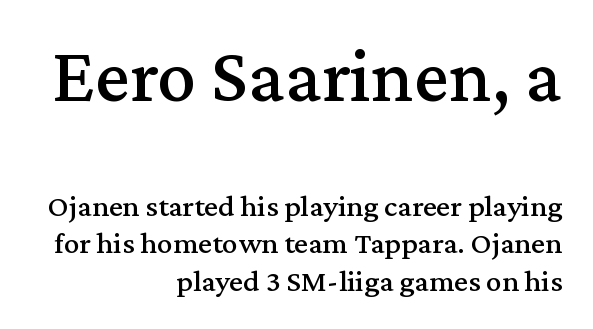
Q: Is the text italic (slanted)? A: No, it is upright.
Q: Is the typeface a serif or a sans-serif typeface? A: Serif.
Q: Is the text underlined? A: No.
Q: How is the paragraph aligned? A: Right-aligned.
Q: Is the spacing between letters normal or unusually wide? A: Normal.
Q: Which block of text is set in a larger size, the first (top) or the second (bottom)? A: The first (top) one.
Q: Width (condensed, normal, or wide)? A: Normal.
Q: Stroke contrast? A: Medium.
Q: x-height? A: Medium.
Q: Monospaced? A: No.
